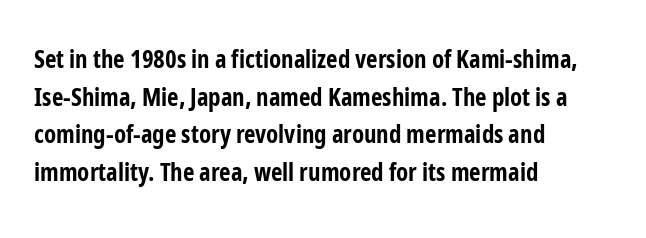
{"italic": "no", "bold": "yes", "underline": "no", "align": "left", "line_spacing": "normal", "line_spacing_ratio": 1.51, "letter_spacing": "normal", "letter_spacing_em": 0.0, "glyph_px": 25}
